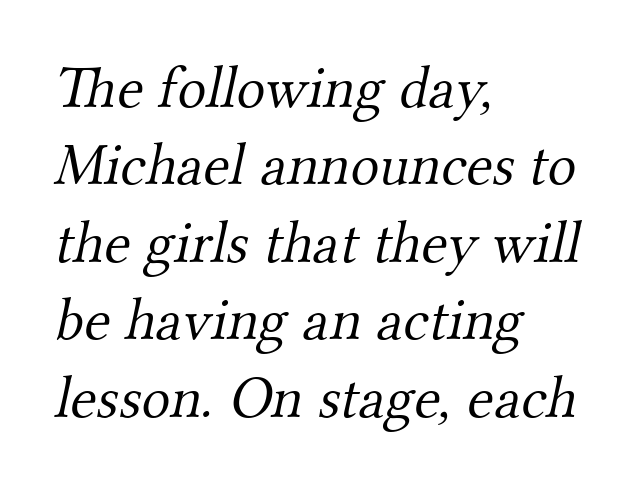
Compared with a typical body face, this is equally light or lighter still. The rendering uses a moderate line-height, typical for paragraphs. Has an underline been added? It has not. Visually the block forms a straight wall on the left and a jagged coastline on the right. You can tell from the footed stems that serif type was used.
